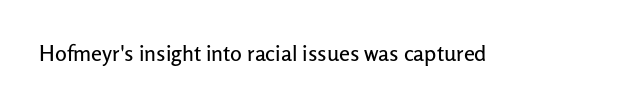
Q: Is the text italic (slanted)? A: No, it is upright.
Q: Is the text underlined? A: No.
Q: Is the spacing between letters normal or unusually wide? A: Normal.
